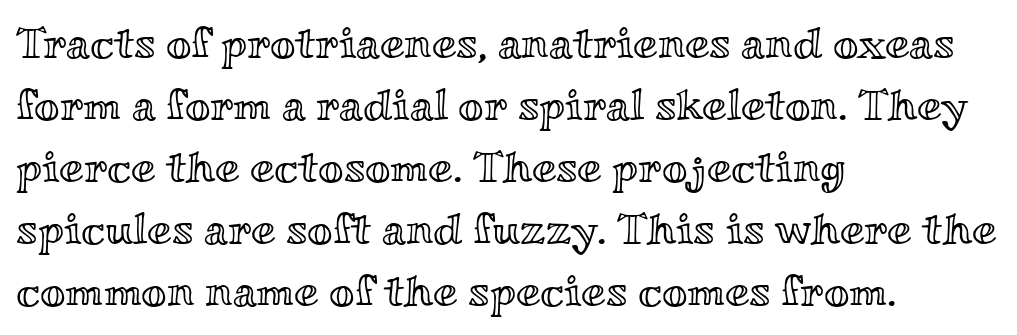
Characters follow at the spacing the type designer built in. One glance says typical: line gaps are just what's usual. Posture: straight, roman, zero tilt. A clean baseline with only descenders dipping below it.
